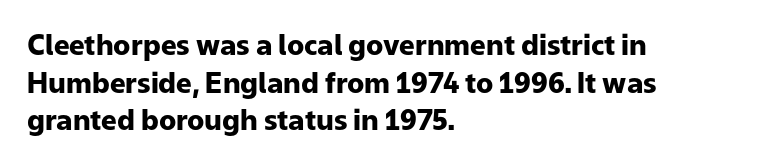
The image shows 28 px heavy sans-serif type, upright; set left-aligned, normal line spacing (1.34x), normal letter spacing, not underlined; low stroke contrast and a medium x-height.
